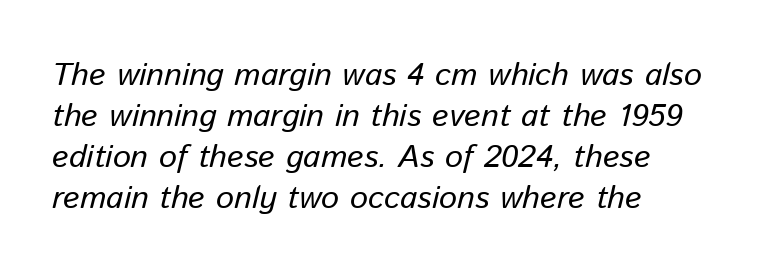
{"italic": "yes", "lean": "right", "slant_degrees": 13, "width": "normal", "stroke_contrast": "low", "x_height": "medium", "monospaced": "no", "underline": "no", "align": "left", "line_spacing": "normal", "line_spacing_ratio": 1.28, "letter_spacing": "normal", "letter_spacing_em": 0.0, "glyph_px": 32}
